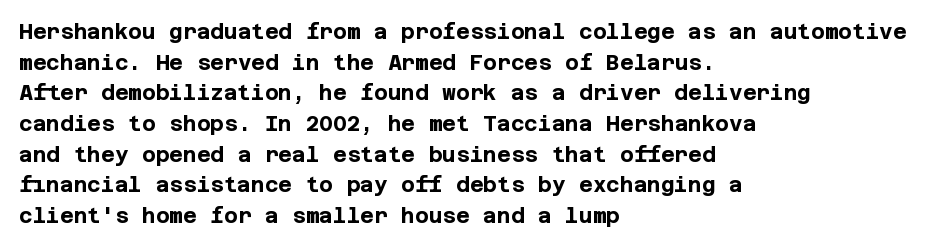
Q: Is the text bold? A: Yes.
Q: Is the text italic (slanted)? A: No, it is upright.
Q: Is the text underlined? A: No.
Q: How is the paragraph aligned? A: Left-aligned.
Q: Is the spacing between letters normal or unusually wide? A: Normal.
Q: Is the spacing between lines tight, normal or loose? A: Normal.
